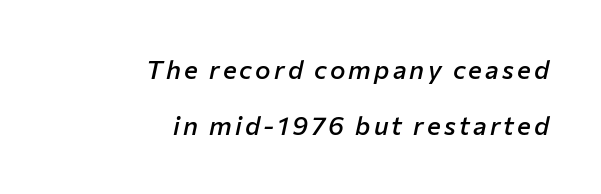
The image shows 26 px text type, italic (leaning right); set right-aligned, loose line spacing (2.16x), not underlined.
